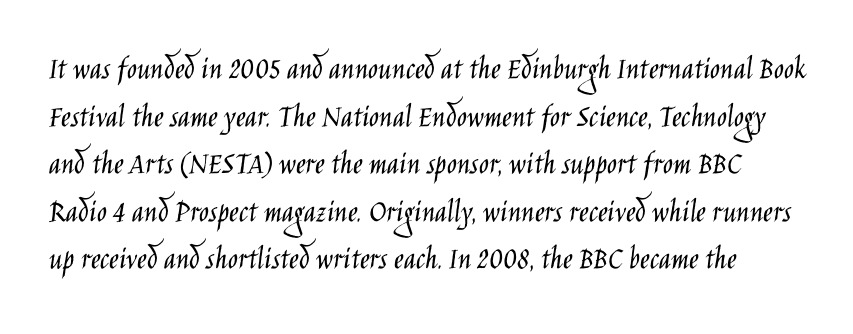
This is sans-serif lettering, the kind often seen on screens and signage. Varying glyph widths throughout — classic text-font behaviour. Summary of vertical rhythm: regular, with standard interline spacing. Glance below the letters and you will spot only blank space.
